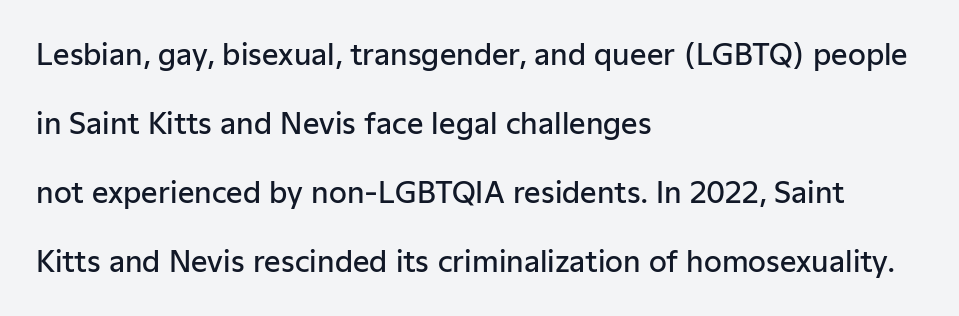
{"serif": "no", "italic": "no", "bold": "semi", "weight": "semibold", "width": "normal", "stroke_contrast": "low", "x_height": "medium", "monospaced": "no", "underline": "no", "align": "left", "line_spacing": "loose", "line_spacing_ratio": 2.38, "letter_spacing": "normal", "letter_spacing_em": 0.0, "glyph_px": 29}
